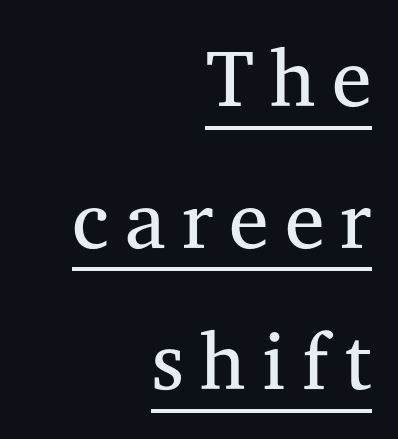
{"serif": "yes", "italic": "no", "bold": "no", "weight": "regular", "width": "normal", "stroke_contrast": "medium", "x_height": "medium", "monospaced": "no", "underline": "yes", "align": "right", "line_spacing_ratio": 1.77, "letter_spacing": "wide", "letter_spacing_em": 0.2, "glyph_px": 80}
